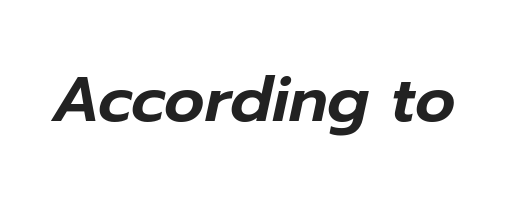
The axis of the letterforms is tilted away from vertical. Only glyphs here, with clear space below each row. The passage shown is typed in a proportional face where columns would drift. Is the letter spacing exaggerated? No — it looks like the ordinary default.
